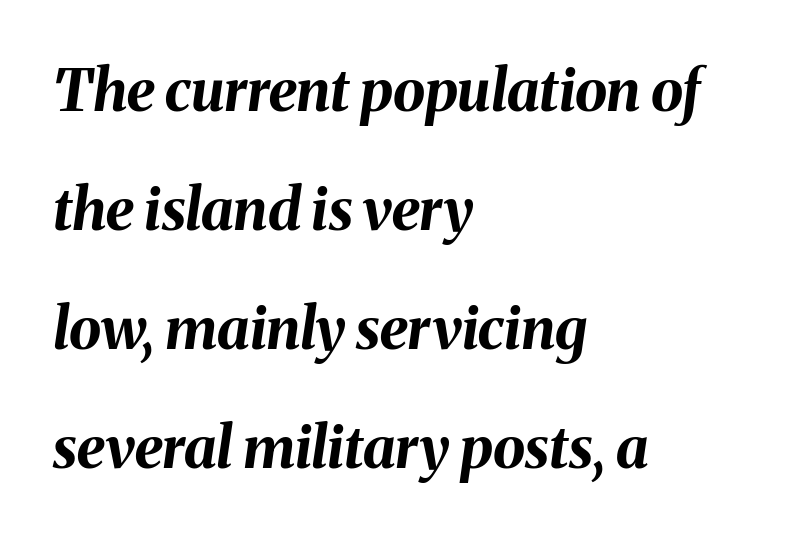
The horizontal fit of the characters is conventional and even. Is the type slanted? Yes — the strokes lean at a clear angle. The paragraph has a hard left edge and a soft right edge. Chunky letters — that's bold for sure. Is this a fixed-width face? No — the glyphs have proportional, varying widths. The baseline area is clear.
